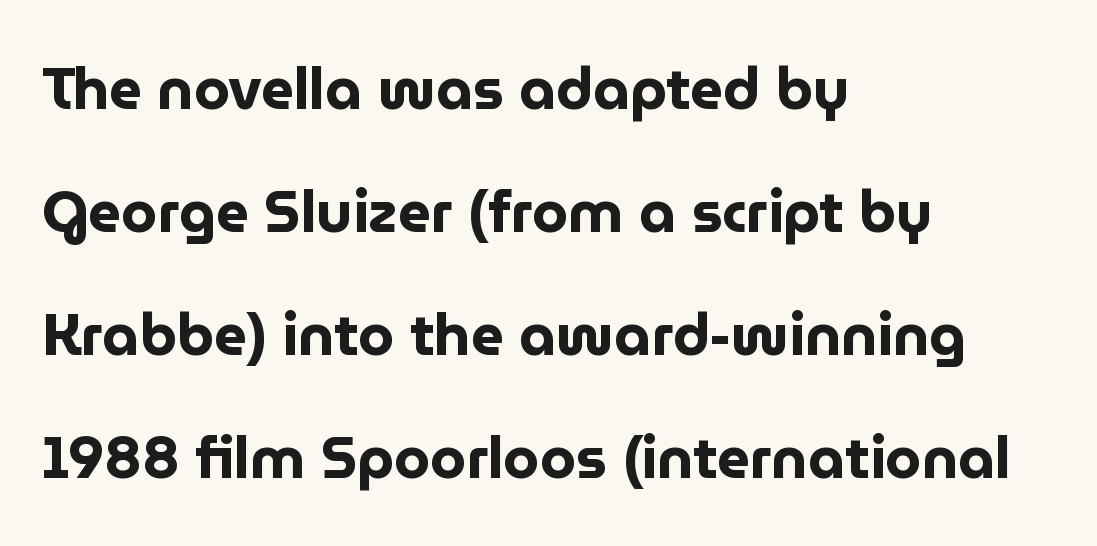
Q: Is the text bold? A: Yes.
Q: Is the text italic (slanted)? A: No, it is upright.
Q: Is the typeface a serif or a sans-serif typeface? A: Sans-serif.
Q: Is the text underlined? A: No.
Q: How is the paragraph aligned? A: Left-aligned.
Q: Is the spacing between letters normal or unusually wide? A: Normal.
Q: Is the spacing between lines tight, normal or loose? A: Loose.
Q: Width (condensed, normal, or wide)? A: Normal.
Q: Stroke contrast? A: Low.
Q: x-height? A: Medium.
Q: Monospaced? A: No.
